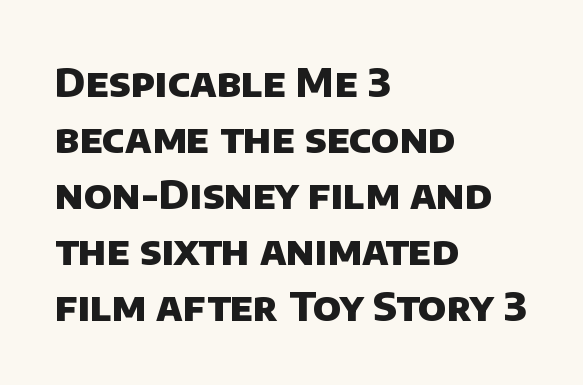
Q: Is the text bold? A: Yes.
Q: Is the typeface a serif or a sans-serif typeface? A: Sans-serif.
Q: Is the text underlined? A: No.
Q: How is the paragraph aligned? A: Left-aligned.
Q: Is the spacing between letters normal or unusually wide? A: Normal.
Q: Is the spacing between lines tight, normal or loose? A: Normal.
Q: Width (condensed, normal, or wide)? A: Normal.
Q: Stroke contrast? A: Low.
Q: x-height? A: Large.
Q: Monospaced? A: No.
